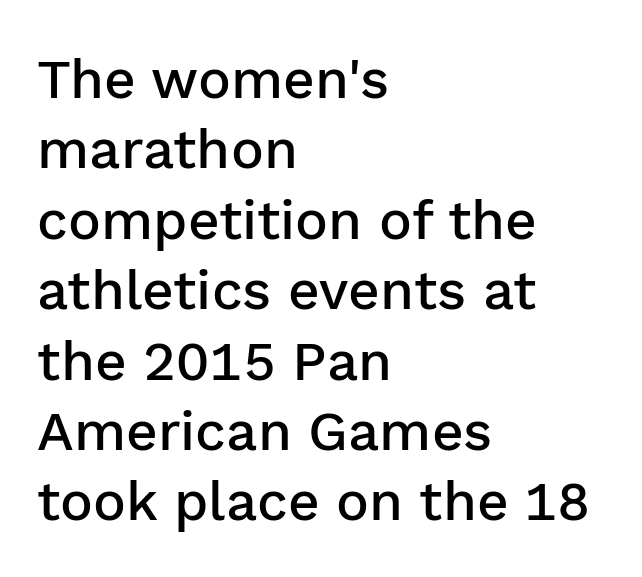
The image shows 55 px semibold sans-serif type, upright; set left-aligned, normal line spacing (1.28x), normal letter spacing, not underlined; low stroke contrast and a medium x-height.
